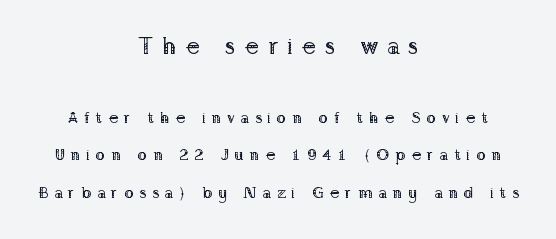
The font is comparable to plain body text, perhaps lighter. This rendering uses center alignment, leaving both contours irregular but symmetric. Plain, unruled lines of type. Compared with typical paragraphs, the rows here are farther apart.
